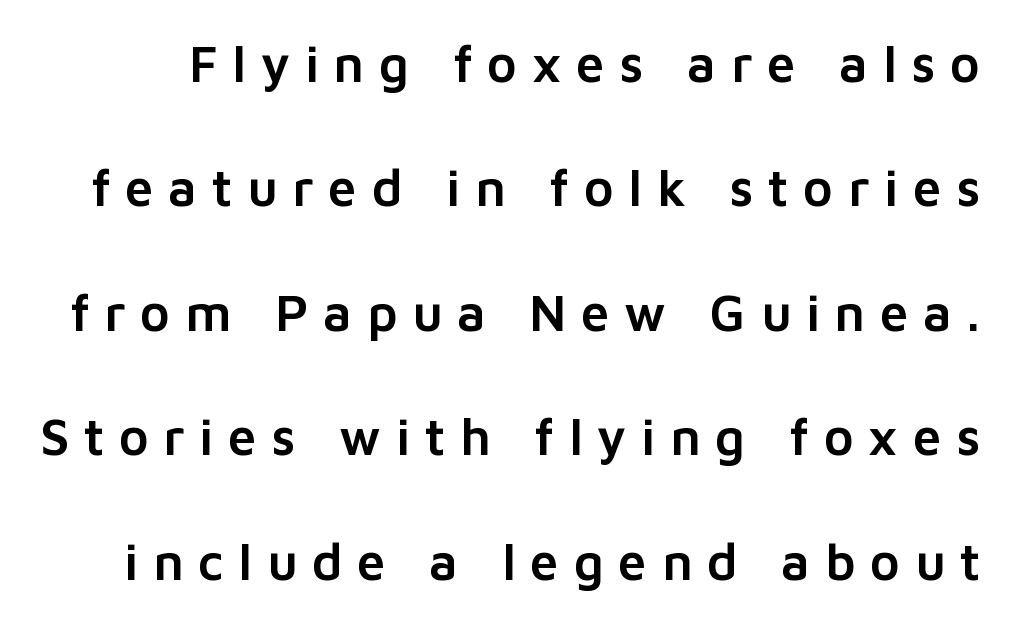
The image shows 51 px sans-serif type, upright; set loose line spacing (2.44x), unusually wide letter spacing (+0.29 em), not underlined; low stroke contrast and a medium x-height.
